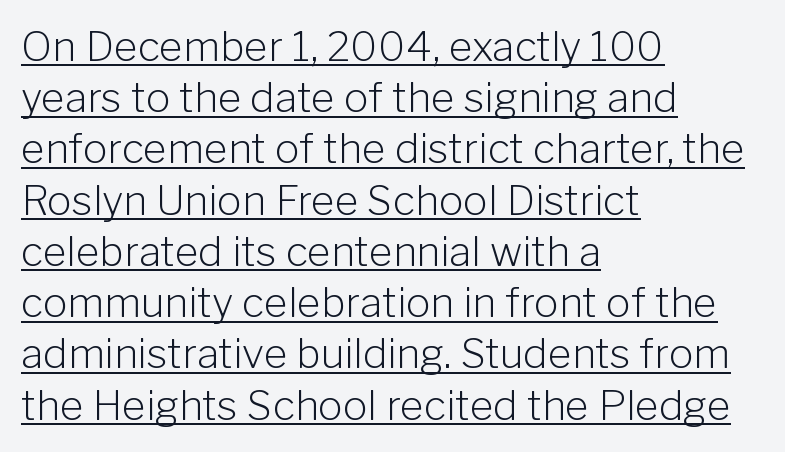
The image shows 41 px light sans-serif type, upright; set left-aligned, normal line spacing (1.25x), normal letter spacing, underlined; low stroke contrast and a medium x-height.
